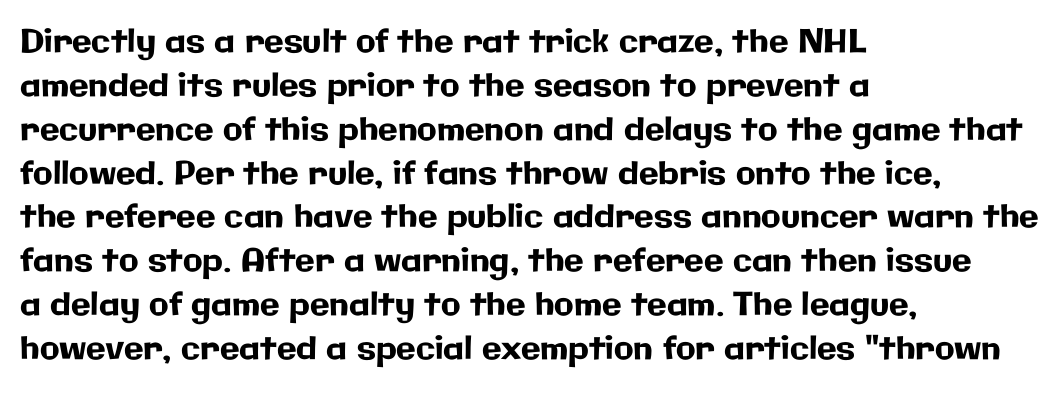
{"serif": "no", "italic": "no", "width": "normal", "stroke_contrast": "low", "x_height": "medium", "monospaced": "no", "underline": "no", "align": "left", "line_spacing": "normal", "line_spacing_ratio": 1.37, "letter_spacing": "normal", "letter_spacing_em": 0.0, "glyph_px": 32}
